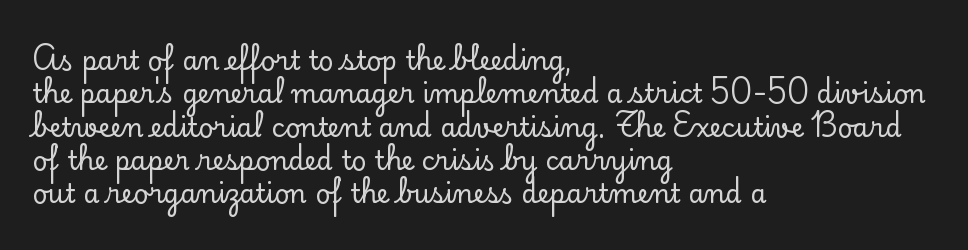
The image shows 26 px text type, upright; set left-aligned, normal line spacing (1.28x), normal letter spacing, not underlined.
